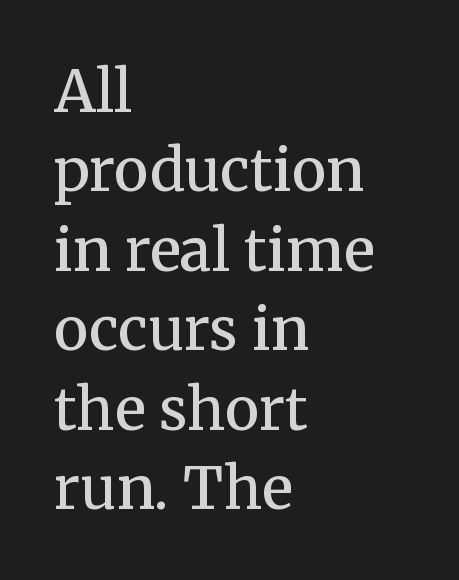
Q: Is the text bold? A: Semi-bold.
Q: Is the text italic (slanted)? A: No, it is upright.
Q: Is the typeface a serif or a sans-serif typeface? A: Serif.
Q: Is the text underlined? A: No.
Q: How is the paragraph aligned? A: Left-aligned.
Q: Is the spacing between letters normal or unusually wide? A: Normal.
Q: Is the spacing between lines tight, normal or loose? A: Normal.
Q: Width (condensed, normal, or wide)? A: Normal.
Q: Stroke contrast? A: Medium.
Q: x-height? A: Medium.
Q: Monospaced? A: No.
